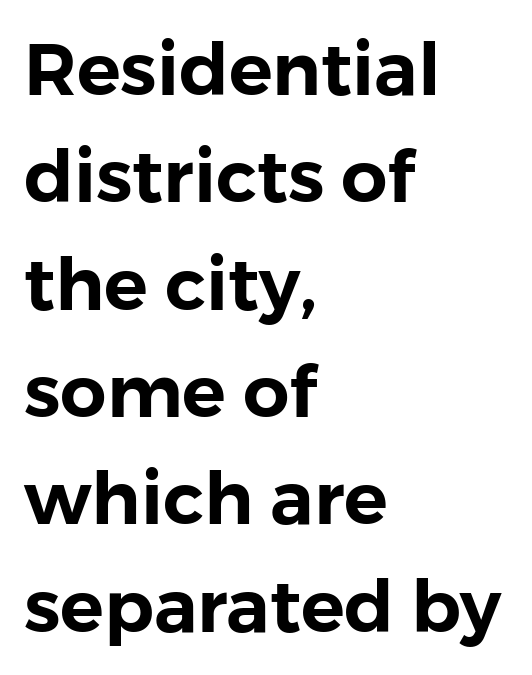
Q: Is the text italic (slanted)? A: No, it is upright.
Q: Is the typeface a serif or a sans-serif typeface? A: Sans-serif.
Q: Is the text underlined? A: No.
Q: How is the paragraph aligned? A: Left-aligned.
Q: Is the spacing between letters normal or unusually wide? A: Normal.
Q: Is the spacing between lines tight, normal or loose? A: Normal.
Q: Width (condensed, normal, or wide)? A: Normal.
Q: x-height? A: Medium.
Q: Monospaced? A: No.
